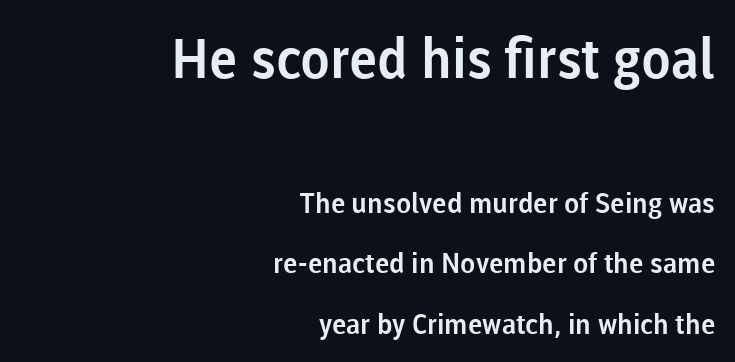
{"serif": "no", "italic": "no", "width": "normal", "stroke_contrast": "low", "x_height": "medium", "monospaced": "no", "underline": "no", "align": "right", "line_spacing": "loose", "line_spacing_ratio": 2.16, "letter_spacing": "normal", "letter_spacing_em": 0.0, "larger_block": "first", "size_ratio": 1.96, "glyph_px": 55}
